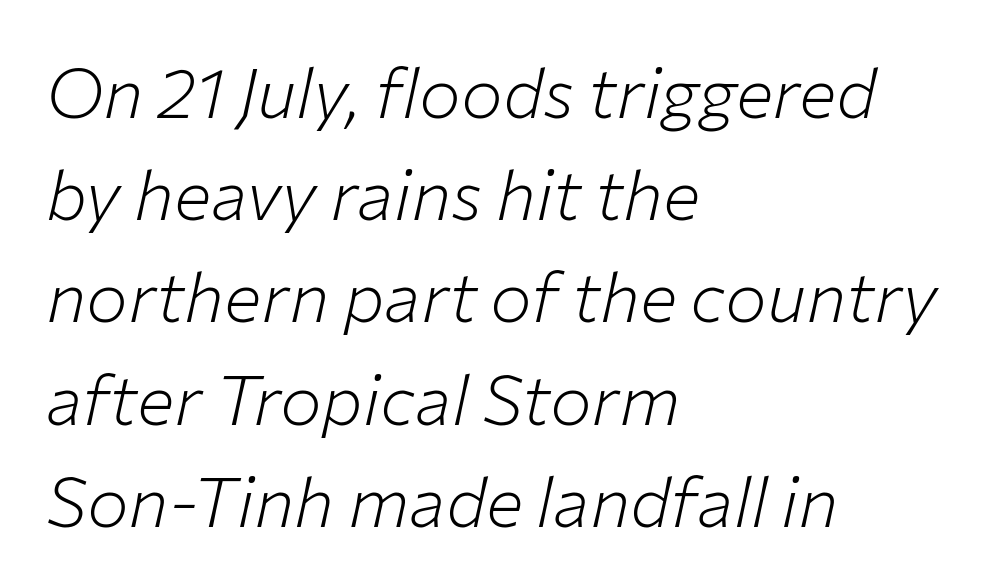
Leftover space on each line is placed entirely after the last word. Varying glyph widths throughout — classic text-font behaviour. Yep, that's italic — everything's leaning. Each word holds together tightly as a unit, with standard inter-letter gaps. The weight tops out at a normal text grade. The rows are spaced the way most documents space them.
